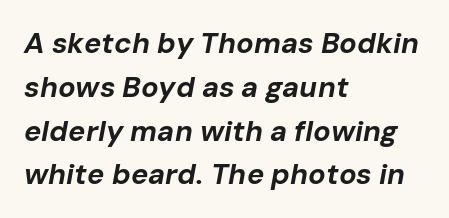
{"italic": "yes", "lean": "right", "slant_degrees": 10, "bold": "yes", "weight": "bold", "width": "normal", "stroke_contrast": "low", "x_height": "medium", "monospaced": "no", "underline": "no", "align": "left", "line_spacing": "normal", "line_spacing_ratio": 1.51, "letter_spacing": "normal", "letter_spacing_em": 0.0, "glyph_px": 29}
